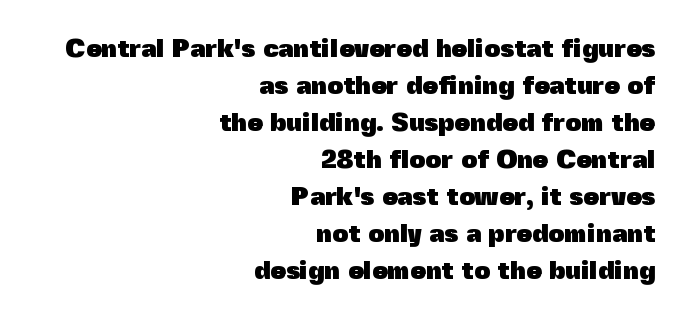
The image shows 25 px bold type, upright; set right-aligned, normal line spacing (1.48x), normal letter spacing, not underlined.
